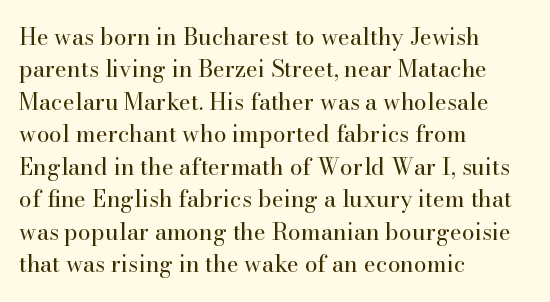
The tracking reads as untouched default to a designer's eye. Layout note: lines flush left. Students, observe: this is what conventionally led text looks like. Underline: absent.
